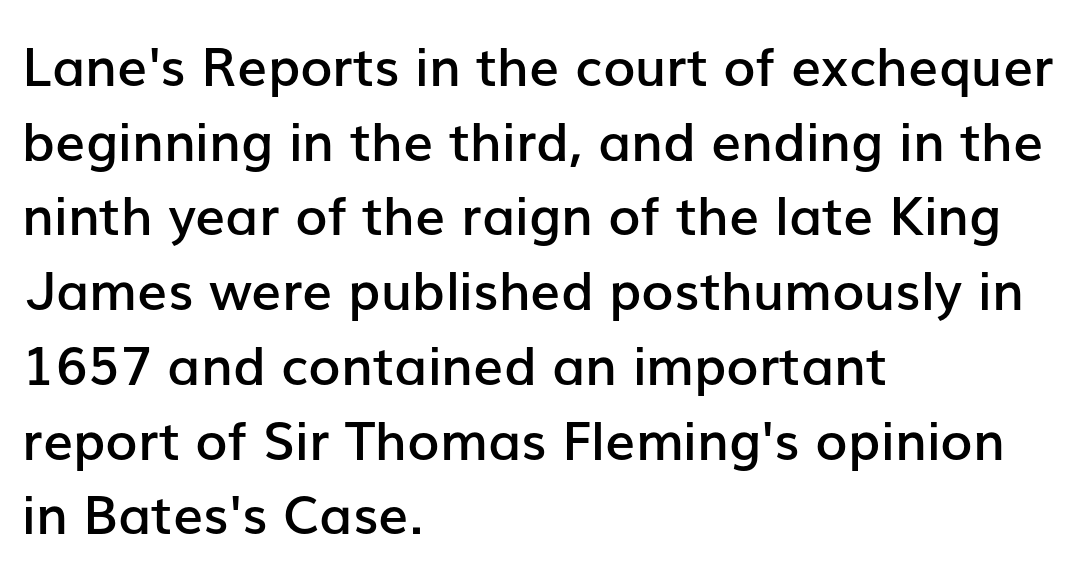
Stroke thickness is moderately raised; the sample reads as semibold. The space beneath each line is pristine and unruled. The passage shown is typed in a proportional face where columns would drift. The lettering holds an erect, upright posture throughout. One-word summary of the alignment: left. The vertical gap from one line to the next is medium.
